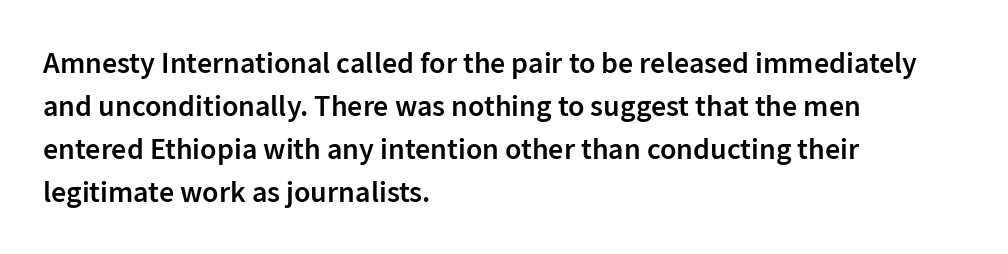
{"serif": "no", "italic": "no", "bold": "semi", "weight": "semibold", "width": "normal", "stroke_contrast": "low", "x_height": "medium", "monospaced": "no", "underline": "no", "align": "left", "line_spacing": "normal", "line_spacing_ratio": 1.43, "letter_spacing": "normal", "letter_spacing_em": 0.0, "glyph_px": 30}
